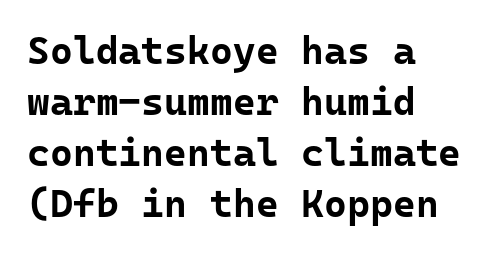
{"serif": "no", "italic": "no", "bold": "yes", "weight": "bold", "width": "normal", "stroke_contrast": "low", "x_height": "medium", "monospaced": "yes", "underline": "no", "align": "left", "line_spacing": "normal", "line_spacing_ratio": 1.31, "letter_spacing": "normal", "letter_spacing_em": 0.0, "glyph_px": 39}
